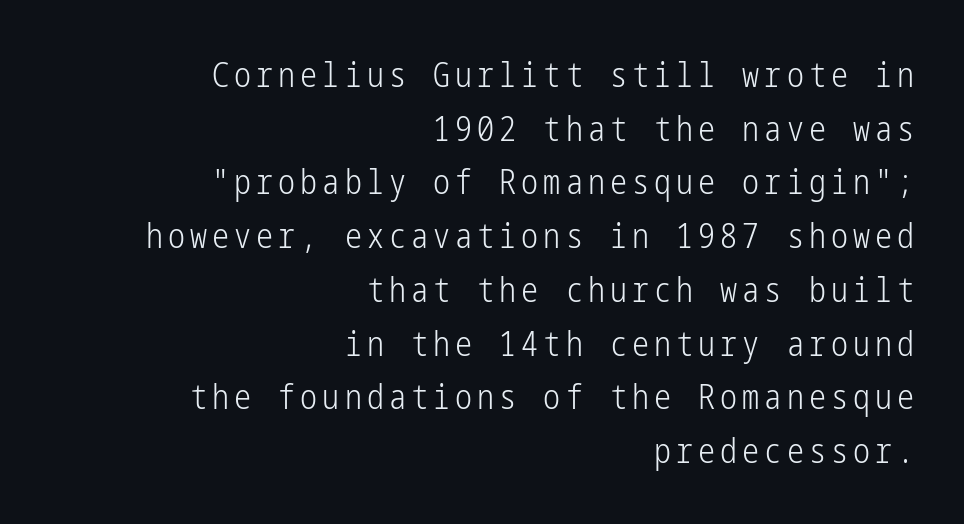
{"serif": "no", "italic": "no", "bold": "no", "weight": "light", "width": "condensed", "stroke_contrast": "low", "x_height": "medium", "underline": "no", "align": "right", "line_spacing": "normal", "line_spacing_ratio": 1.58, "glyph_px": 34}
